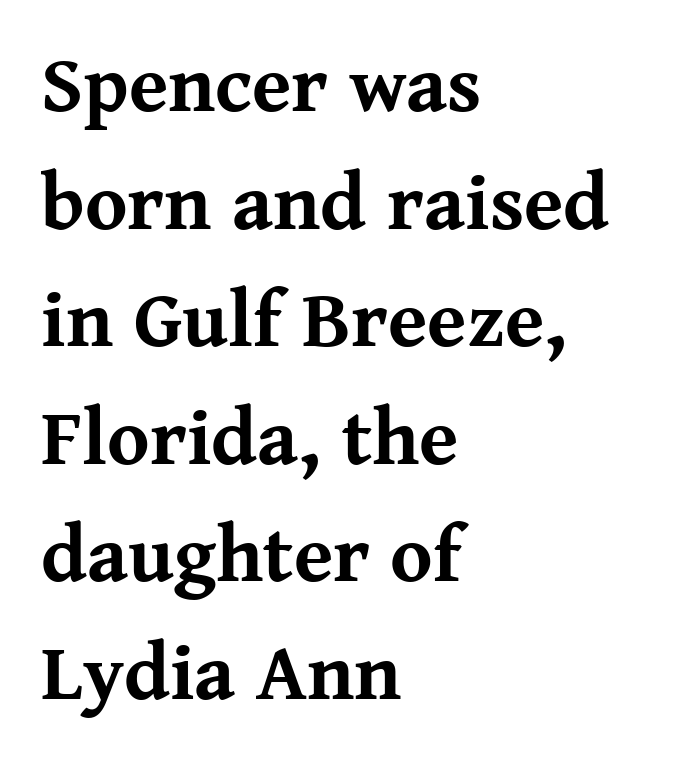
Where is the straight margin? On the left. The rows are spaced the way most documents space them. The passage shown is typed in a proportional face where columns would drift. A serif font was chosen for this passage. Heavy, bold letterforms. The letters sit at their default tracking, neither squeezed nor spread.
